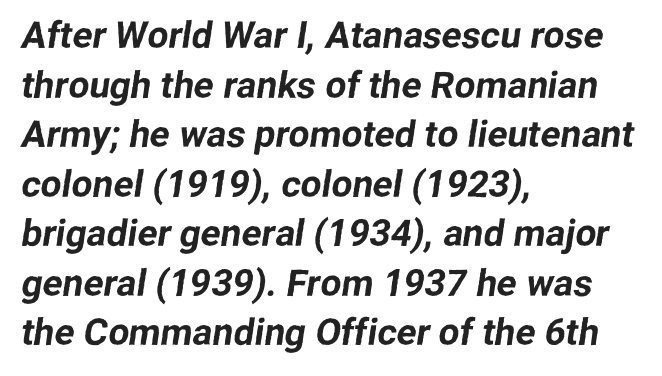
Q: Is the typeface a serif or a sans-serif typeface? A: Sans-serif.
Q: Is the text underlined? A: No.
Q: How is the paragraph aligned? A: Left-aligned.
Q: Is the spacing between letters normal or unusually wide? A: Normal.
Q: Is the spacing between lines tight, normal or loose? A: Normal.
Q: Width (condensed, normal, or wide)? A: Normal.
Q: Stroke contrast? A: Low.
Q: x-height? A: Medium.
Q: Monospaced? A: No.
